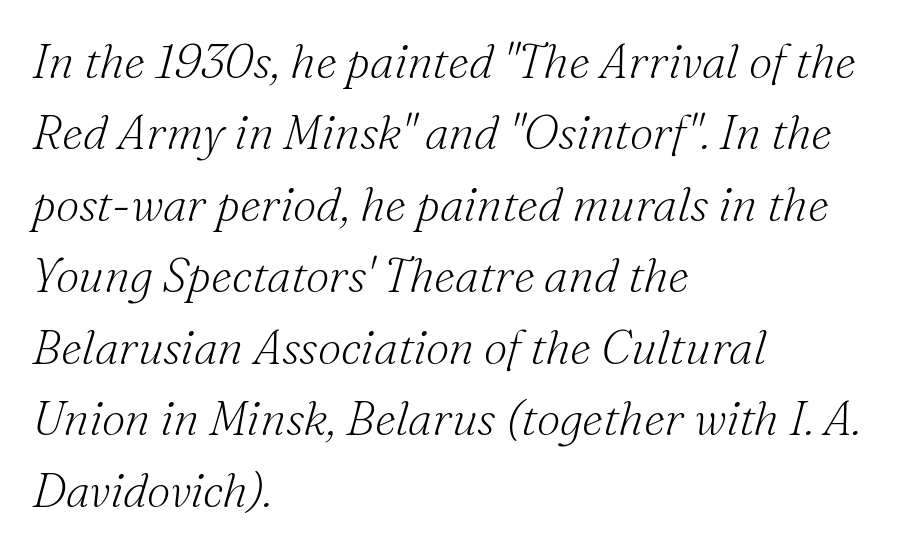
Q: Is the text bold? A: No.
Q: Is the text italic (slanted)? A: Yes, it leans right by about 16 degrees.
Q: Is the typeface a serif or a sans-serif typeface? A: Serif.
Q: Is the text underlined? A: No.
Q: How is the paragraph aligned? A: Left-aligned.
Q: Is the spacing between letters normal or unusually wide? A: Normal.
Q: Is the spacing between lines tight, normal or loose? A: Normal.
Q: Width (condensed, normal, or wide)? A: Normal.
Q: Stroke contrast? A: Medium.
Q: x-height? A: Small.
Q: Monospaced? A: No.
